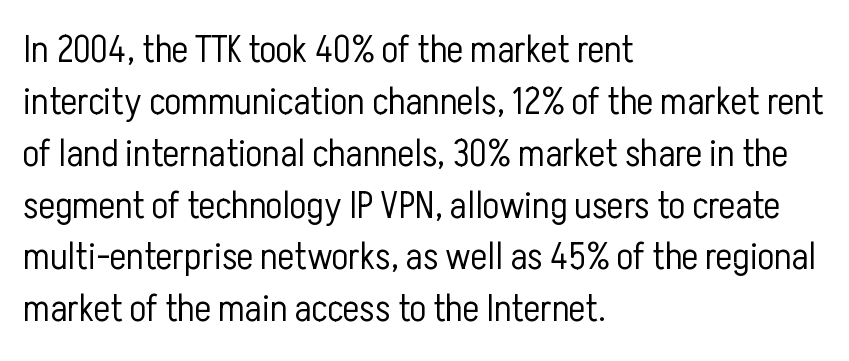
Q: Is the text bold? A: No.
Q: Is the text italic (slanted)? A: No, it is upright.
Q: Is the typeface a serif or a sans-serif typeface? A: Sans-serif.
Q: Is the text underlined? A: No.
Q: How is the paragraph aligned? A: Left-aligned.
Q: Is the spacing between letters normal or unusually wide? A: Normal.
Q: Is the spacing between lines tight, normal or loose? A: Normal.
Q: Width (condensed, normal, or wide)? A: Condensed.
Q: Stroke contrast? A: Low.
Q: x-height? A: Medium.
Q: Monospaced? A: No.
